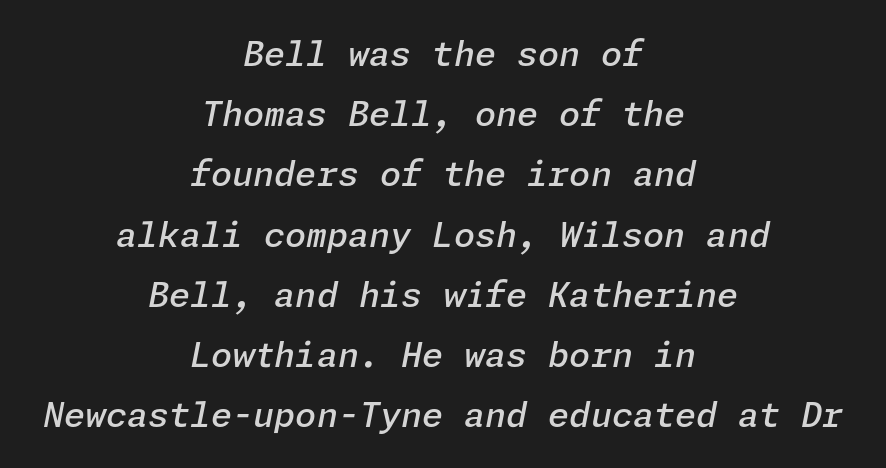
The image shows 34 px semibold type, italic (leaning right); set centered, line spacing 1.77x, normal letter spacing, not underlined; low stroke contrast and a medium x-height.
